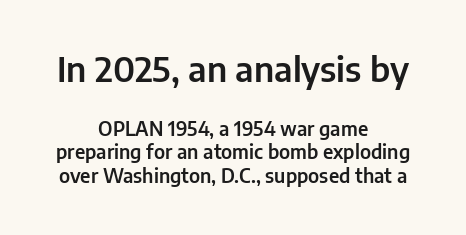
The lines sit at an ordinary, default distance from one another. Caption: standard tracking, unaltered. Italic? Not at all — the glyphs are vertical. This is sans-serif lettering, the kind often seen on screens and signage.
